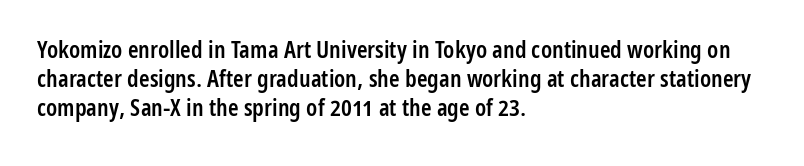
{"italic": "no", "bold": "semi", "underline": "no", "align": "left", "line_spacing_ratio": 1.21, "letter_spacing": "normal", "letter_spacing_em": 0.0, "glyph_px": 24}
